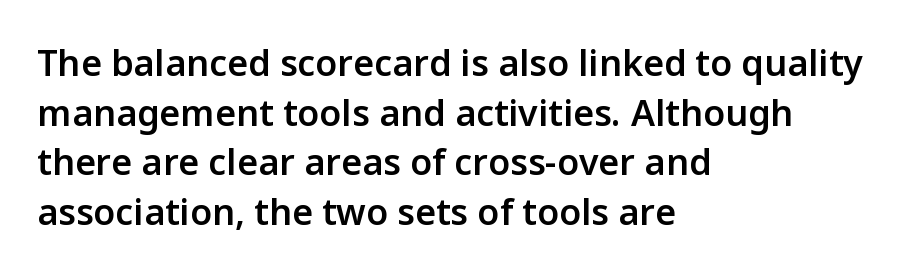
The image shows 36 px semibold sans-serif type, upright; set left-aligned, normal line spacing (1.38x), normal letter spacing, not underlined; low stroke contrast and a medium x-height.
